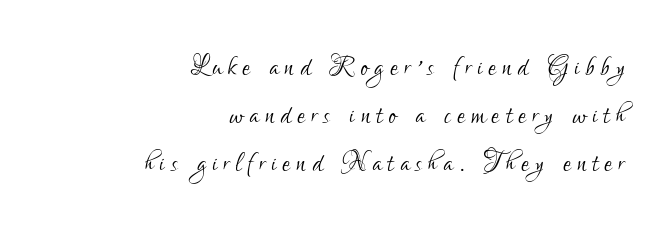
The image shows 35 px light, condensed sans-serif type; set right-aligned, normal line spacing (1.37x), not underlined; low stroke contrast and a small x-height.
